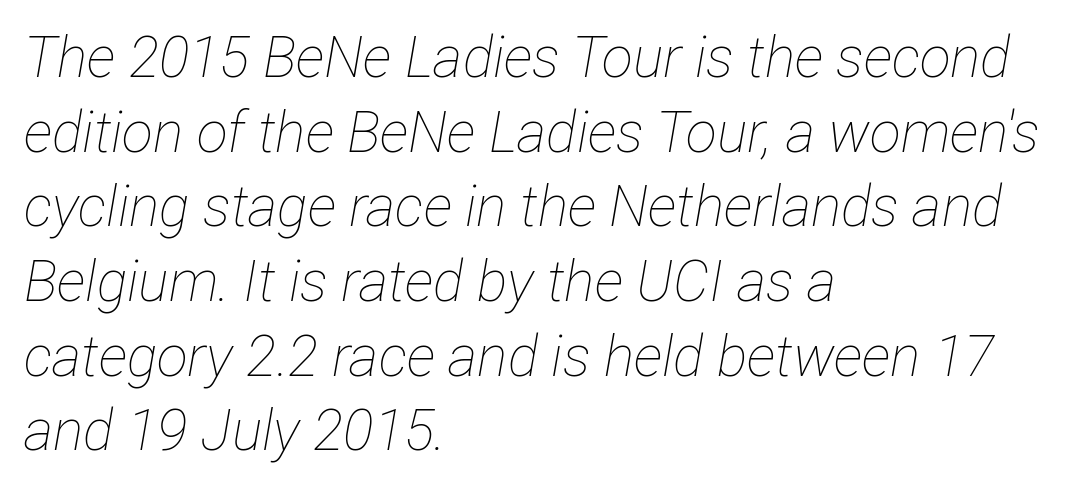
The image shows 57 px thin, condensed type, italic (leaning right); set left-aligned, normal line spacing (1.31x), normal letter spacing, not underlined; low stroke contrast and a medium x-height.
